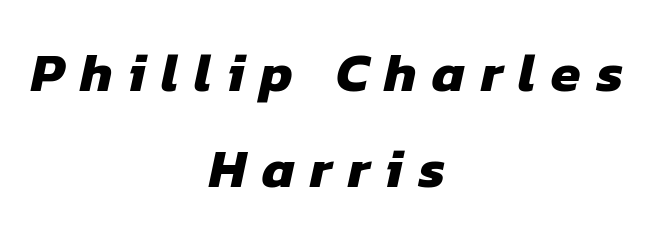
This rendering employs a face without finishing strokes, i.e., a sans-serif. Plenty of ink on the page — the face is bold. Beneath every word, the page is bare. Here the glyphs are tracked loosely, breaking word shapes into spaced letters. The rendering uses natural spacing where letterforms have individual widths.
